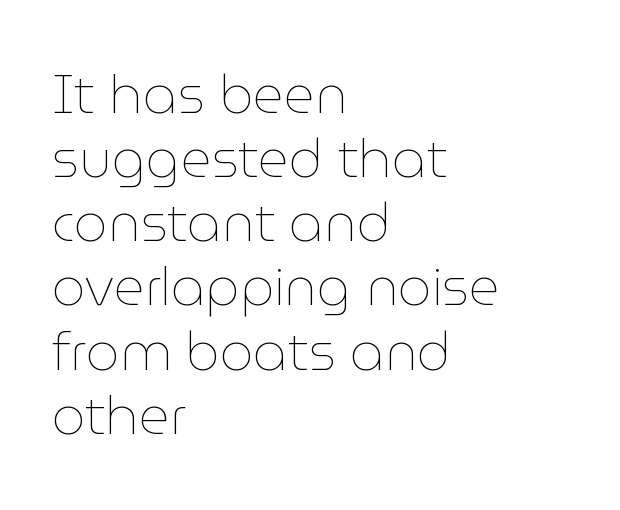
The image shows 53 px thin type, upright; set left-aligned, line spacing 1.21x, normal letter spacing, not underlined; low stroke contrast and a medium x-height.
